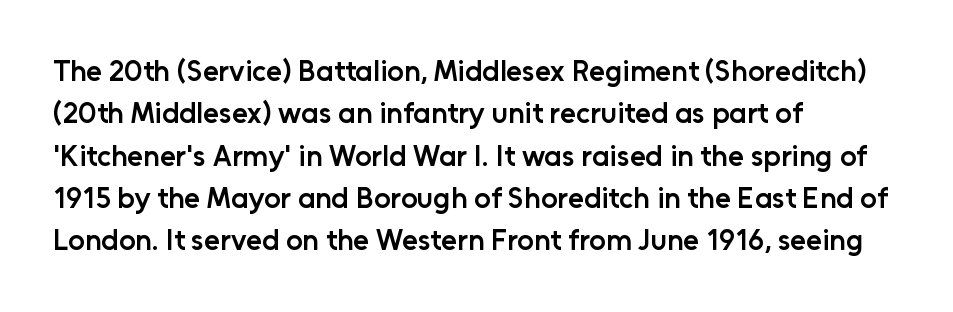
The image shows 29 px semibold sans-serif type, upright; set left-aligned, normal line spacing (1.46x), normal letter spacing, not underlined; low stroke contrast and a medium x-height.
